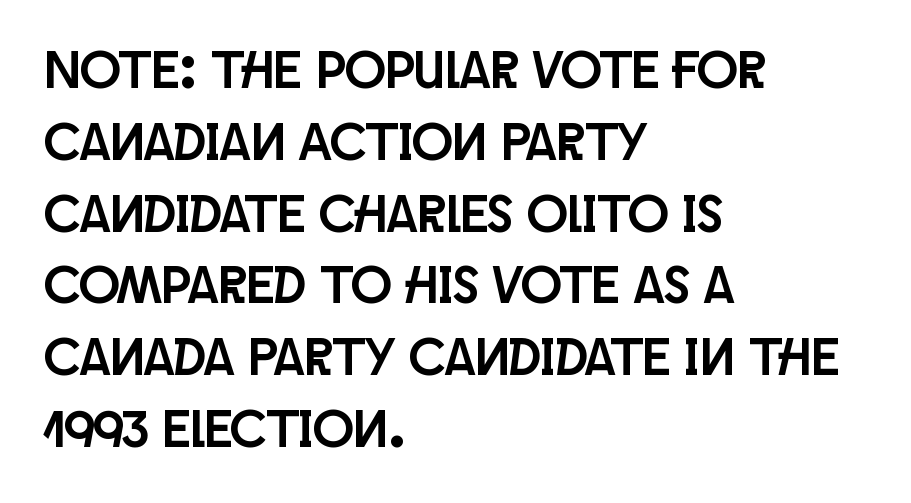
The string is rendered with underlining switched off. Baseline-to-baseline distance is the conventional proportion of letter height. Inter-character spacing is left at the font's built-in metrics. Short and long lines alike share a common starting point at left. Looks like regular typesetting: each glyph gets only the width it needs. Serifs: no, the terminals of the letterforms are clean.
